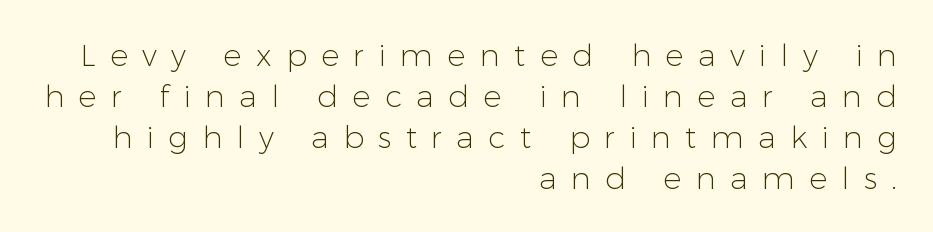
The image shows 31 px light sans-serif type, upright; set right-aligned, normal line spacing (1.32x), unusually wide letter spacing (+0.46 em), not underlined; low stroke contrast and a medium x-height.
